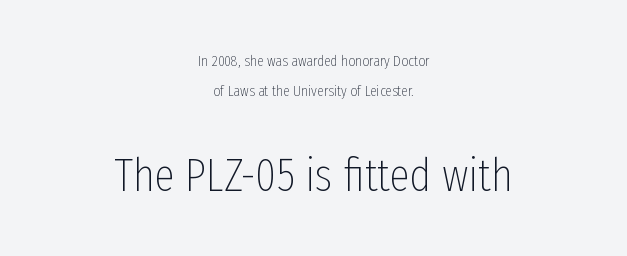
Visually, the bottom section dominates because its glyphs are scaled up. Students, observe: this is what heavily led, spacious text looks like. Is there any slant? The stems are plumb. The passage is arranged like a title page — every line centered. Honestly, the letter spacing is just normal — you wouldn't notice it. What kind of face is this? One without serifs — a sans.
